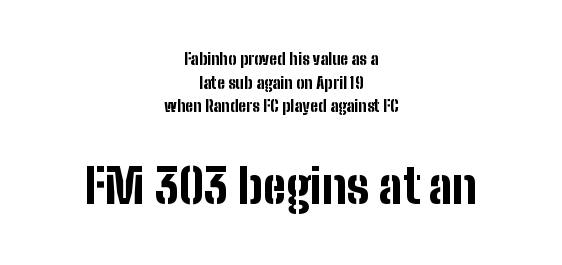
The passage shown is emphatically bold. This is sans-serif lettering, the kind often seen on screens and signage. Vertical spacing — default. This sample is center-justified, so both line endings float freely. Beneath every word, the page is bare. Looks like regular typesetting: each glyph gets only the width it needs.
